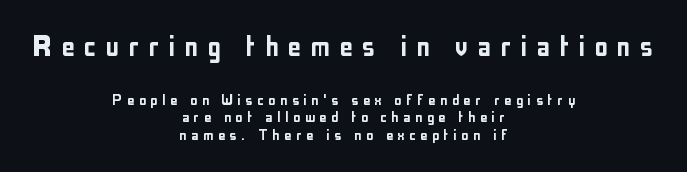
Q: Is the text italic (slanted)? A: No, it is upright.
Q: Is the typeface a serif or a sans-serif typeface? A: Sans-serif.
Q: Is the text underlined? A: No.
Q: How is the paragraph aligned? A: Centered.
Q: Is the spacing between letters normal or unusually wide? A: Unusually wide.
Q: Is the spacing between lines tight, normal or loose? A: Tight.
Q: Which block of text is set in a larger size, the first (top) or the second (bottom)? A: The first (top) one.
Q: Width (condensed, normal, or wide)? A: Condensed.
Q: Stroke contrast? A: Low.
Q: x-height? A: Medium.
Q: Monospaced? A: No.
